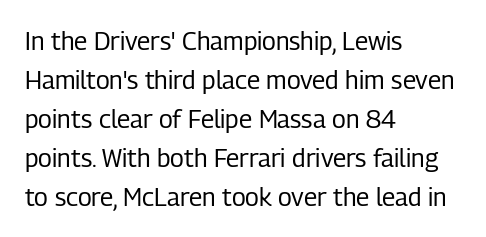
The image shows 25 px text type, upright; set left-aligned, normal line spacing (1.56x), normal letter spacing, not underlined.
